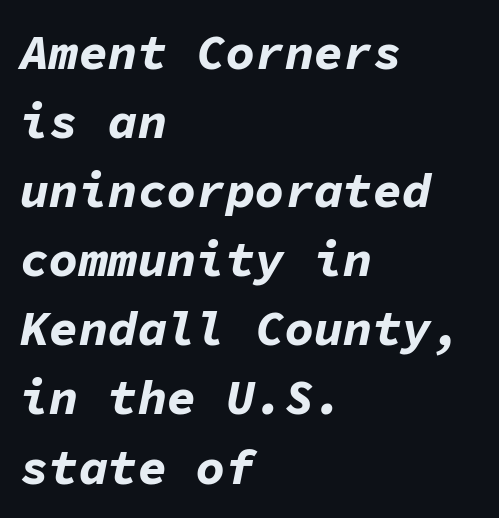
The image shows 49 px bold type, italic (leaning right), monospaced; set left-aligned, normal line spacing (1.41x), normal letter spacing, not underlined; low stroke contrast and a medium x-height.
